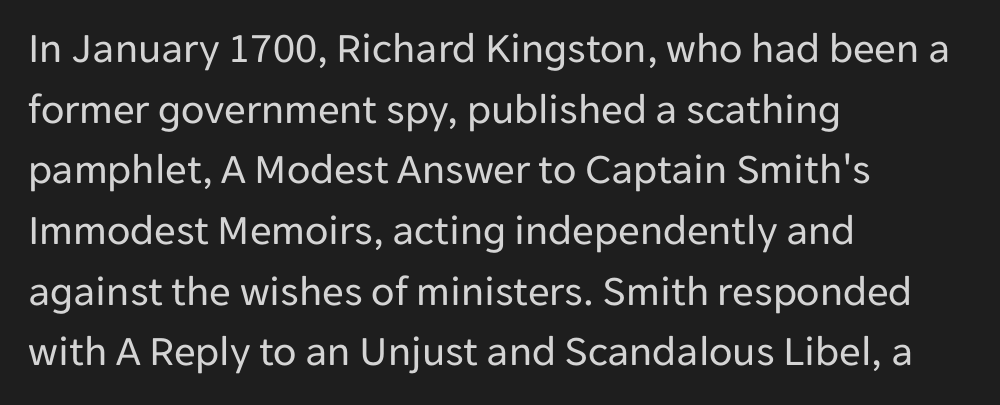
The line-height multiplier appears to be the usual default. Character widths vary here, with narrow letters taking less room than wide ones. The space beneath each line is pristine and unruled. This is not heavy type; no bold has been used. Is the letter spacing exaggerated? No — it looks like the ordinary default.
